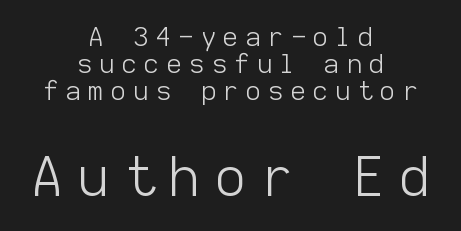
What's the leading like? Squeezed, with rows nearly overlapping. The following chunk of copy outweighs the initial chunk in type size. Is the letter spacing exaggerated? Yes — the characters are pushed far apart. Ordinary non-slanted type is in use.
